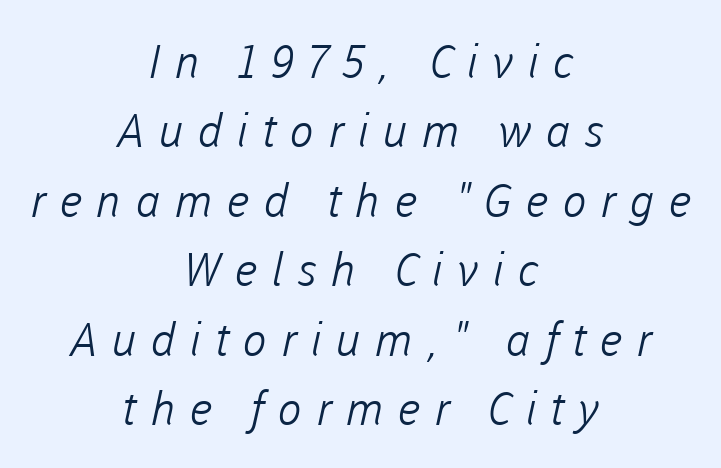
The image shows 46 px light sans-serif type; set centered, normal line spacing (1.51x), unusually wide letter spacing (+0.3 em), not underlined; low stroke contrast and a medium x-height.
